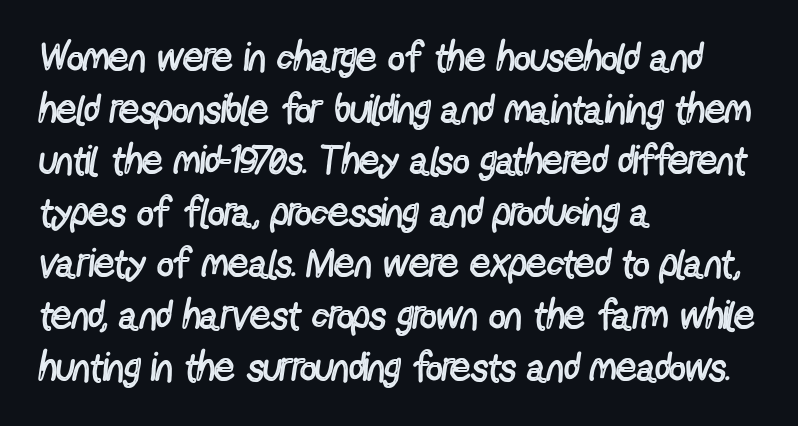
The image shows 40 px regular-weight, condensed sans-serif type; set left-aligned, normal line spacing (1.29x), normal letter spacing, not underlined; a medium x-height.
